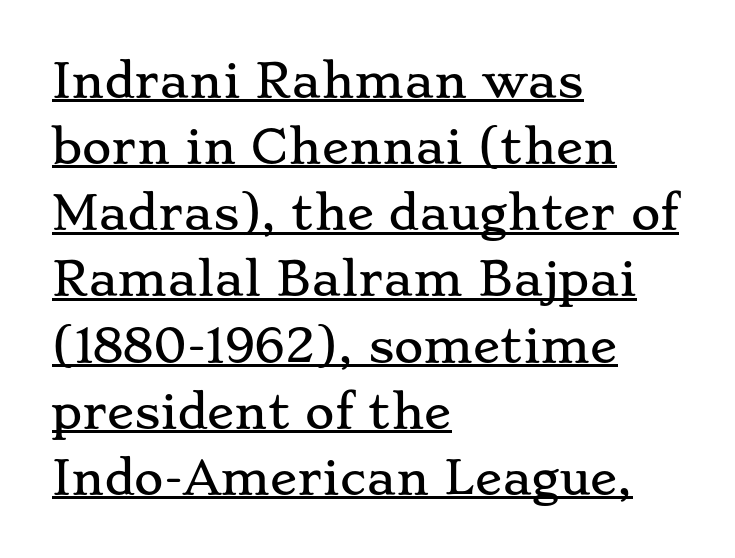
Q: Is the text italic (slanted)? A: No, it is upright.
Q: Is the typeface a serif or a sans-serif typeface? A: Serif.
Q: Is the text underlined? A: Yes.
Q: How is the paragraph aligned? A: Left-aligned.
Q: Is the spacing between letters normal or unusually wide? A: Normal.
Q: Is the spacing between lines tight, normal or loose? A: Normal.
Q: Width (condensed, normal, or wide)? A: Wide.
Q: Stroke contrast? A: Low.
Q: x-height? A: Small.
Q: Monospaced? A: No.
